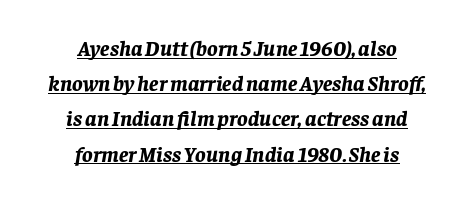
{"italic": "yes", "lean": "right", "slant_degrees": 8, "bold": "yes", "underline": "yes", "align": "center", "line_spacing": "normal", "line_spacing_ratio": 1.6, "letter_spacing": "normal", "letter_spacing_em": 0.0, "glyph_px": 22}
